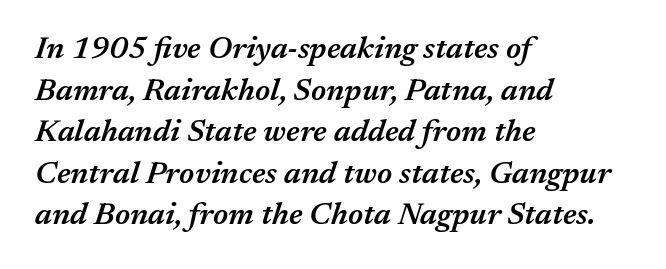
{"italic": "yes", "lean": "right", "slant_degrees": 17, "bold": "semi", "weight": "semibold", "width": "normal", "stroke_contrast": "medium", "x_height": "medium", "monospaced": "no", "underline": "no", "align": "left", "line_spacing": "normal", "line_spacing_ratio": 1.34, "letter_spacing": "normal", "letter_spacing_em": 0.0, "glyph_px": 31}
